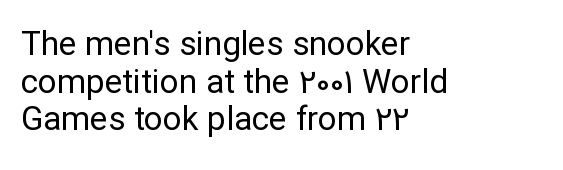
Students, observe: this is what under-led, compact text looks like. Stems and bowls with no extra thickness — not bold. You could not count columns in this text — the font is proportionally spaced. Where is the straight margin? On the left. A typesetter would call this zero additional tracking.
